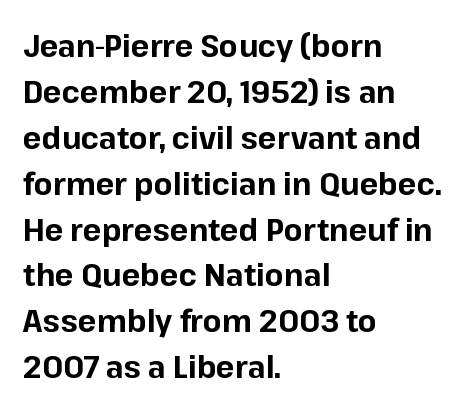
Is this a sans? Yes — the strokes have no serifs. These lines are rendered in a variable-pitch font. Upright lettering throughout. Leftover space on each line is placed entirely after the last word. Any mark beneath the type? The region is blank. Honestly, the row spacing looks completely unremarkable.
